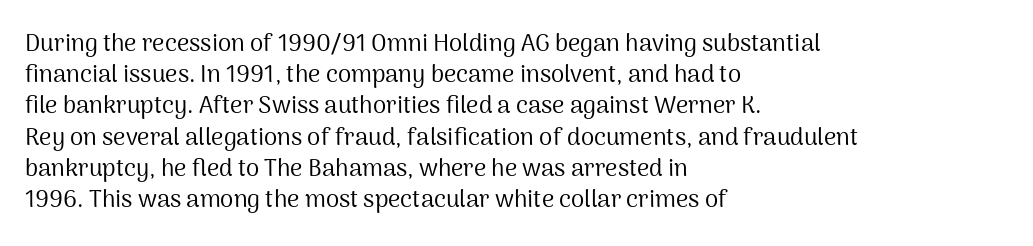
{"italic": "no", "bold": "no", "underline": "no", "align": "left", "line_spacing": "normal", "line_spacing_ratio": 1.3, "letter_spacing": "normal", "letter_spacing_em": 0.0, "glyph_px": 24}
